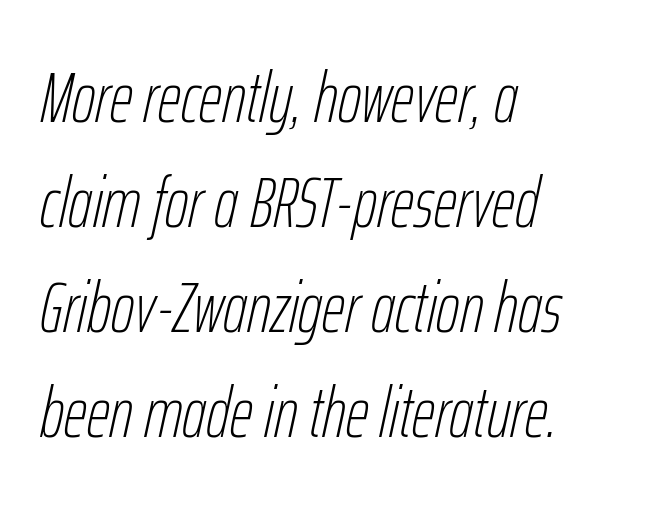
{"italic": "yes", "lean": "right", "slant_degrees": 12, "bold": "no", "weight": "thin", "width": "condensed", "stroke_contrast": "low", "x_height": "medium", "monospaced": "no", "underline": "no", "align": "left", "line_spacing": "normal", "line_spacing_ratio": 1.46, "letter_spacing": "normal", "letter_spacing_em": 0.0, "glyph_px": 72}
